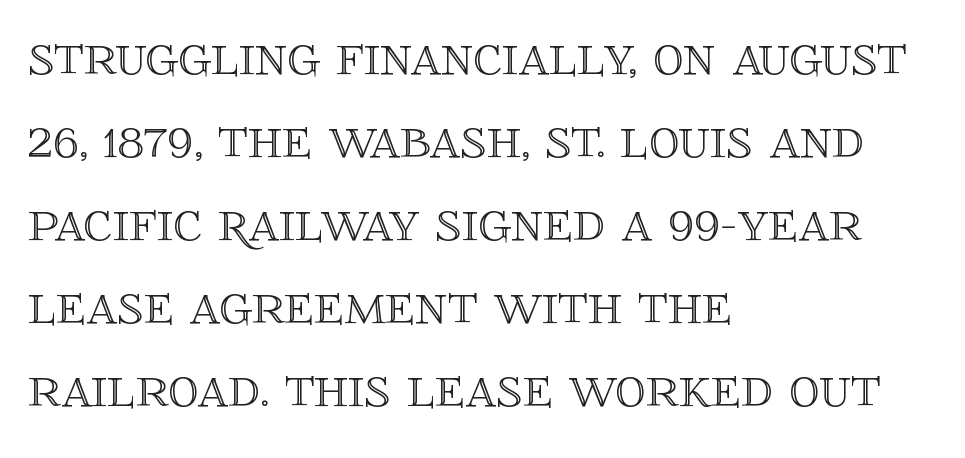
{"italic": "no", "width": "normal", "x_height": "large", "monospaced": "no", "underline": "no", "align": "left", "line_spacing": "normal", "line_spacing_ratio": 1.36, "letter_spacing": "normal", "letter_spacing_em": 0.0, "glyph_px": 61}
